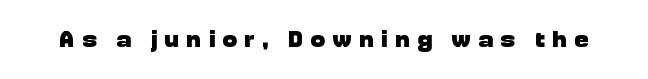
{"italic": "no", "bold": "yes", "underline": "no", "letter_spacing": "wide", "letter_spacing_em": 0.32, "glyph_px": 24}
